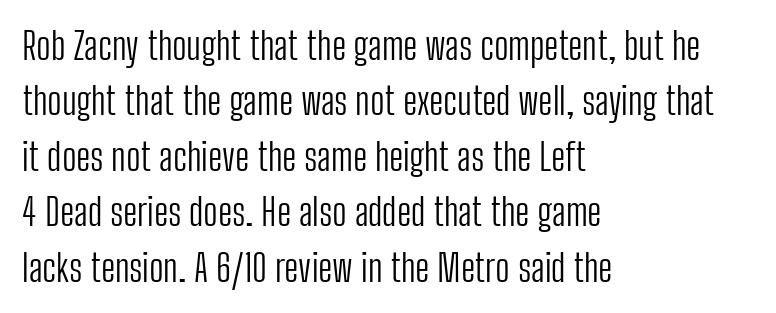
The image shows 38 px light, condensed sans-serif type, upright; set left-aligned, normal line spacing (1.46x), normal letter spacing, not underlined; low stroke contrast and a medium x-height.
